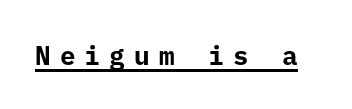
{"italic": "no", "bold": "yes", "underline": "yes", "letter_spacing": "wide", "letter_spacing_em": 0.35, "glyph_px": 26}
